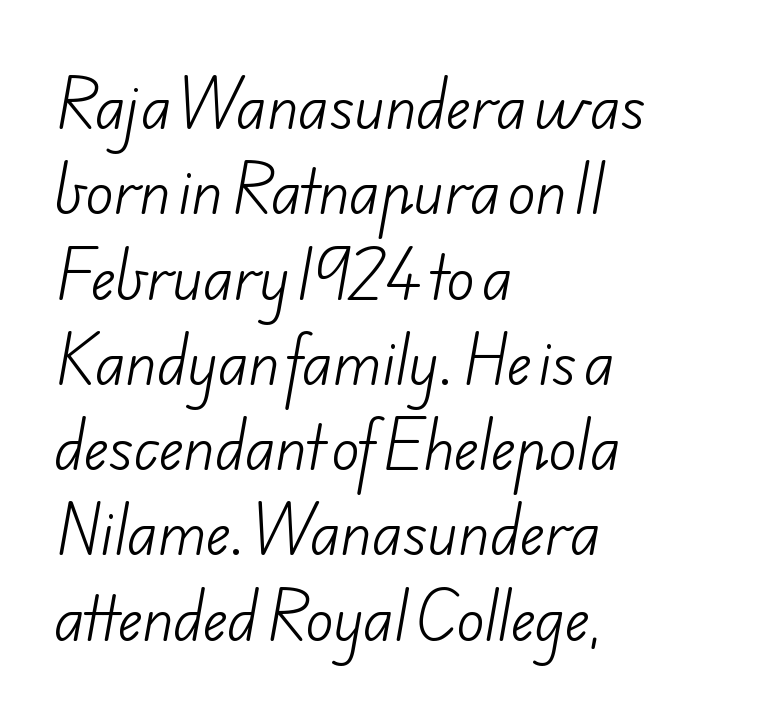
{"serif": "no", "bold": "no", "weight": "light", "width": "normal", "stroke_contrast": "low", "x_height": "small", "monospaced": "no", "underline": "no", "align": "left", "line_spacing": "normal", "line_spacing_ratio": 1.47, "letter_spacing": "normal", "letter_spacing_em": 0.0, "glyph_px": 58}
